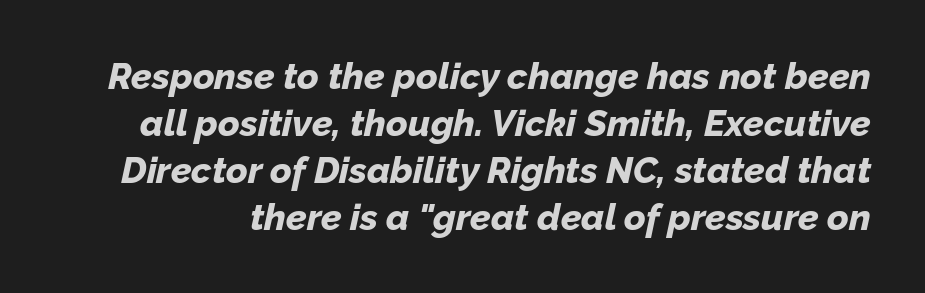
Q: Is the text bold? A: Yes.
Q: Is the text italic (slanted)? A: Yes, it leans right by about 12 degrees.
Q: Is the text underlined? A: No.
Q: Is the spacing between letters normal or unusually wide? A: Normal.
Q: Is the spacing between lines tight, normal or loose? A: Normal.
Q: Width (condensed, normal, or wide)? A: Normal.
Q: Stroke contrast? A: Low.
Q: x-height? A: Medium.
Q: Monospaced? A: No.
